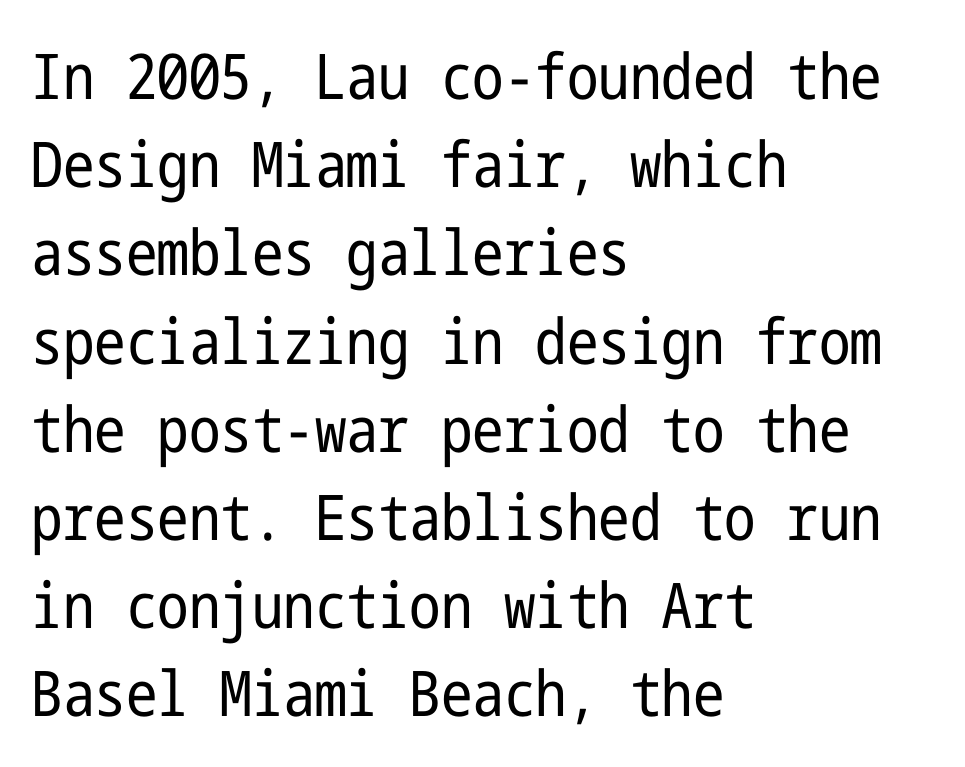
The image shows 63 px regular-weight, condensed sans-serif type, upright; set left-aligned, normal line spacing (1.4x), normal letter spacing, not underlined; low stroke contrast and a medium x-height.
